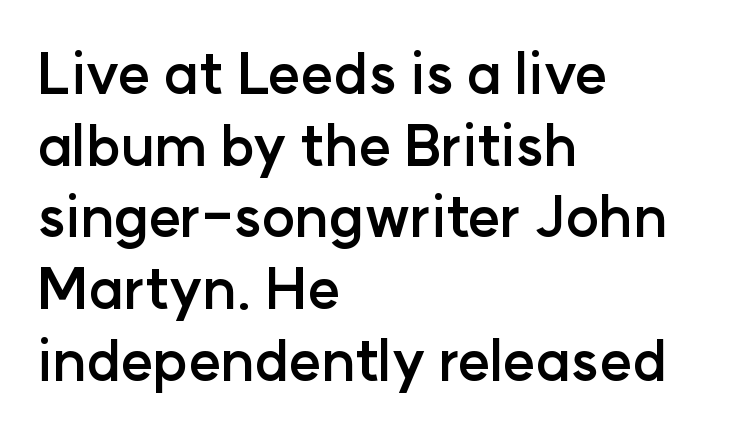
Q: Is the text bold? A: Yes.
Q: Is the text italic (slanted)? A: No, it is upright.
Q: Is the typeface a serif or a sans-serif typeface? A: Sans-serif.
Q: Is the text underlined? A: No.
Q: How is the paragraph aligned? A: Left-aligned.
Q: Is the spacing between letters normal or unusually wide? A: Normal.
Q: Is the spacing between lines tight, normal or loose? A: Normal.
Q: Width (condensed, normal, or wide)? A: Normal.
Q: Stroke contrast? A: Low.
Q: x-height? A: Medium.
Q: Monospaced? A: No.
